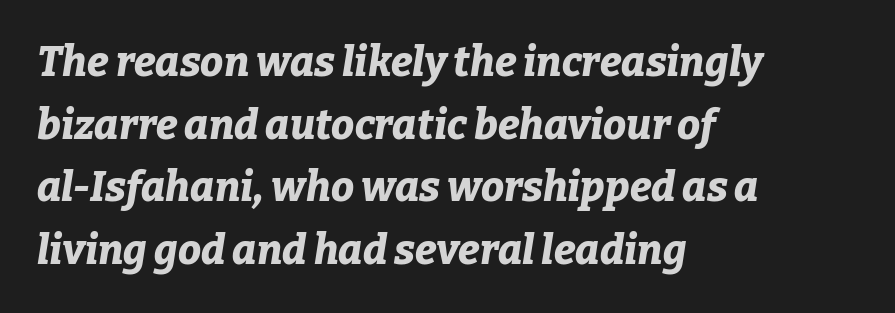
{"italic": "yes", "lean": "right", "slant_degrees": 9, "bold": "yes", "weight": "bold", "width": "normal", "stroke_contrast": "low", "x_height": "medium", "monospaced": "no", "underline": "no", "align": "left", "line_spacing": "normal", "line_spacing_ratio": 1.53, "letter_spacing": "normal", "letter_spacing_em": 0.0, "glyph_px": 41}
